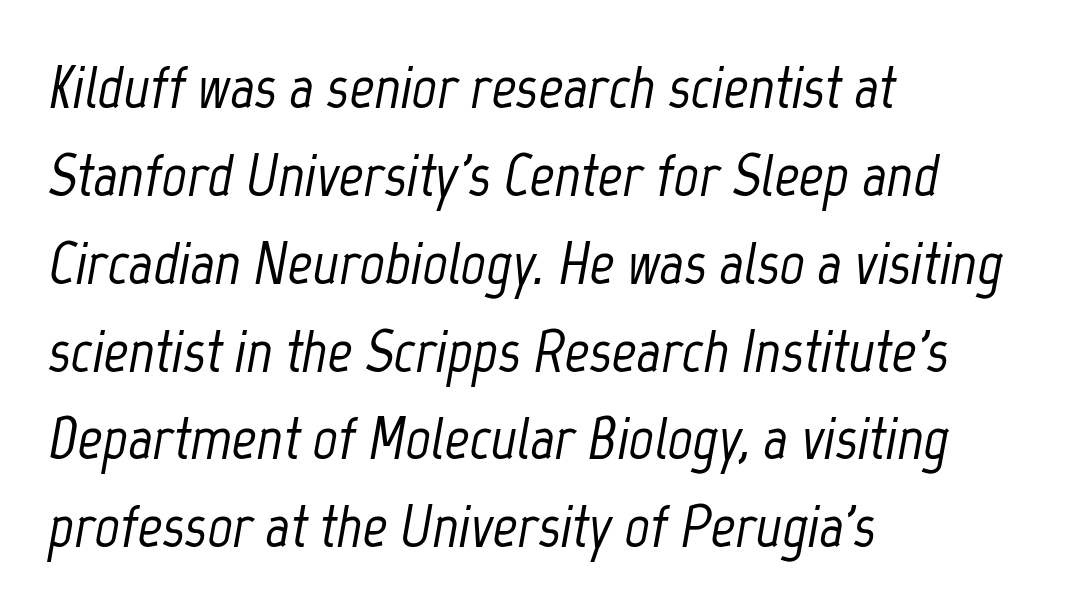
The image shows 61 px condensed type, italic (leaning right); set left-aligned, normal line spacing (1.44x), normal letter spacing, not underlined; low stroke contrast and a medium x-height.
